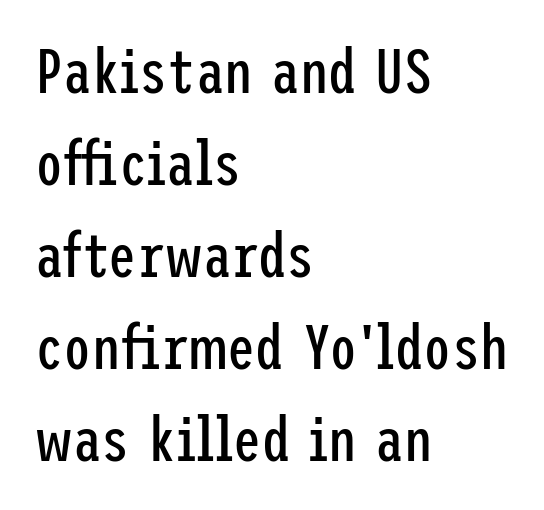
Letterform terminals end flat and unadorned throughout the passage. The typography opts for an upright posture over an oblique one. The typeface has the unassuming heft of standard copy or less. Caption: standard tracking, unaltered. Quick note: interline space is typical. The passage is arranged the way most books set body copy — flush left.
